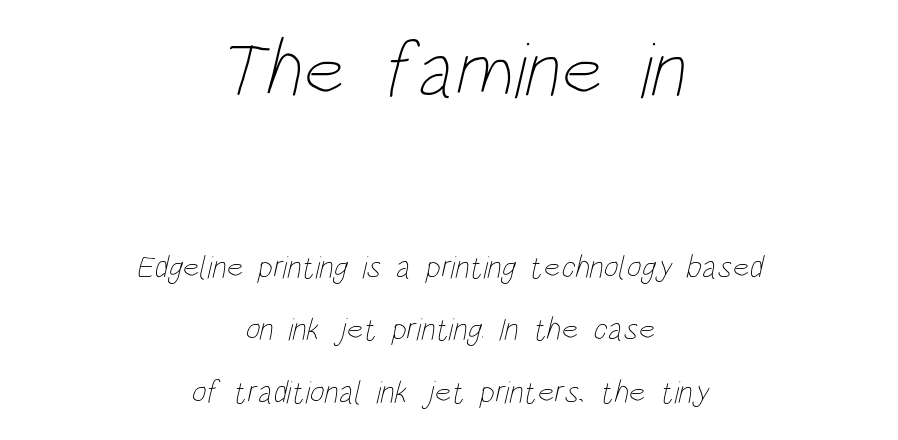
Every row of glyphs is offset so its center matches the block's center. The characters are drawn with everyday or finer stroke widths. Note: larger setting up top, smaller setting below. These lines are rendered in a variable-pitch font. Any mark beneath the type? The region is blank.
